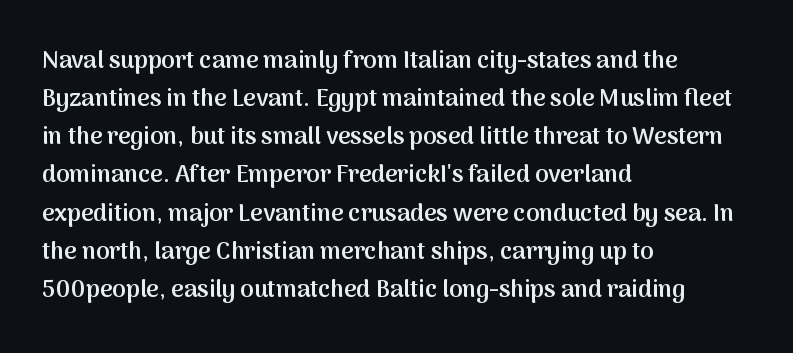
When letters stand straight like this, we call the style roman or upright. Look at the stroke-to-counter ratio: somewhat heavy, a semibold. Any mark beneath the type? The region is blank. The passage shown stacks its lines at a standard gap. No extra tracking has been applied to these lines.
